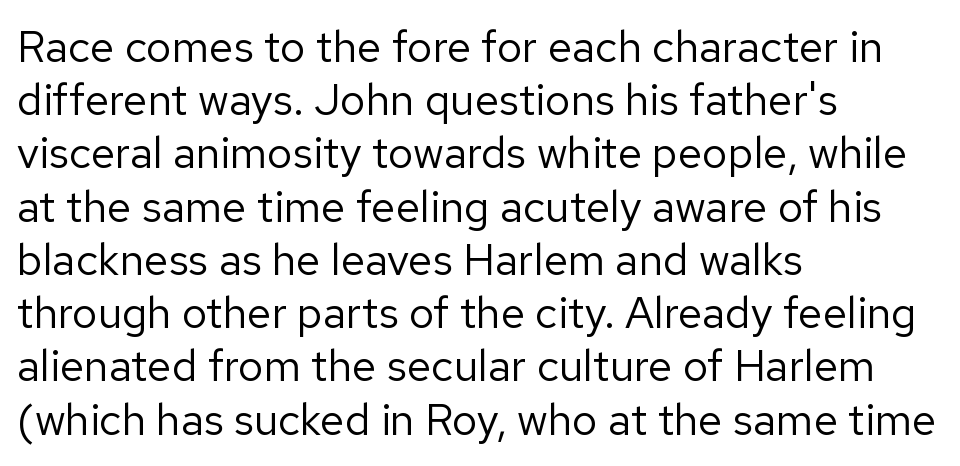
Q: Is the text bold? A: No.
Q: Is the text italic (slanted)? A: No, it is upright.
Q: Is the typeface a serif or a sans-serif typeface? A: Sans-serif.
Q: Is the text underlined? A: No.
Q: How is the paragraph aligned? A: Left-aligned.
Q: Is the spacing between letters normal or unusually wide? A: Normal.
Q: Width (condensed, normal, or wide)? A: Normal.
Q: Stroke contrast? A: Low.
Q: x-height? A: Medium.
Q: Monospaced? A: No.
